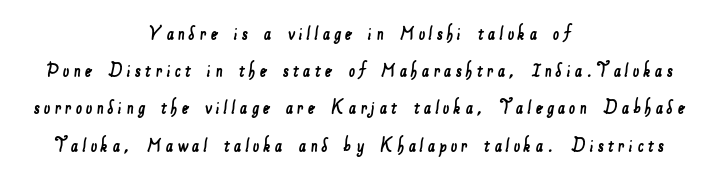
The image shows 22 px text type; set centered, normal line spacing (1.69x), not underlined.
